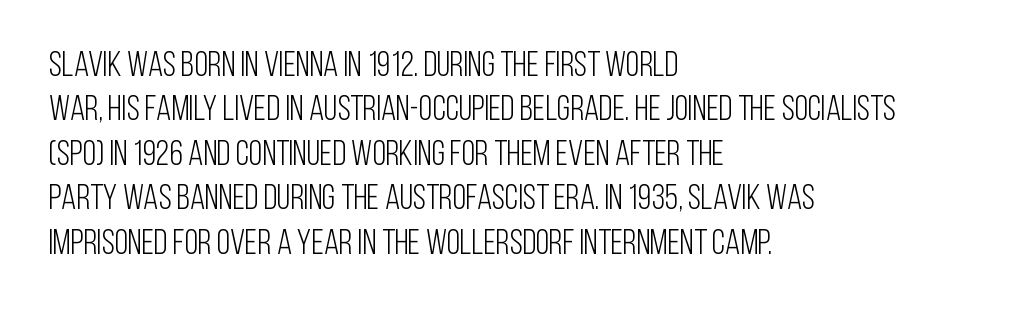
Q: Is the text bold? A: No.
Q: Is the text italic (slanted)? A: No, it is upright.
Q: Is the typeface a serif or a sans-serif typeface? A: Sans-serif.
Q: Is the text underlined? A: No.
Q: How is the paragraph aligned? A: Left-aligned.
Q: Is the spacing between letters normal or unusually wide? A: Normal.
Q: Is the spacing between lines tight, normal or loose? A: Normal.
Q: Width (condensed, normal, or wide)? A: Condensed.
Q: Stroke contrast? A: Low.
Q: x-height? A: Large.
Q: Monospaced? A: No.
